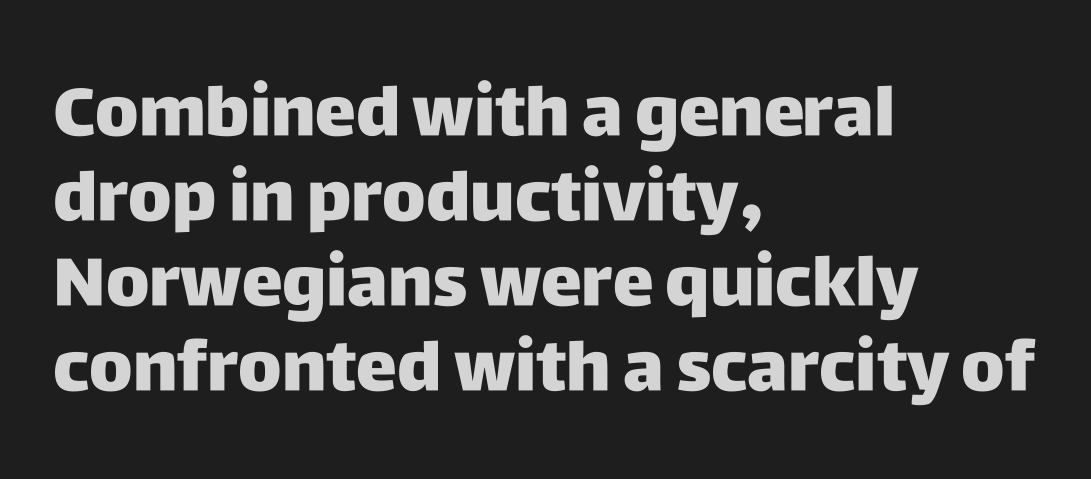
Here the designer chose a conventional face with non-uniform glyph widths. The face used here is a sans, in the tradition of grotesques and geometrics. The type sits square on the baseline with zero lean. Is the block centered? No — it sits flush against the left margin. Type without underlining.
